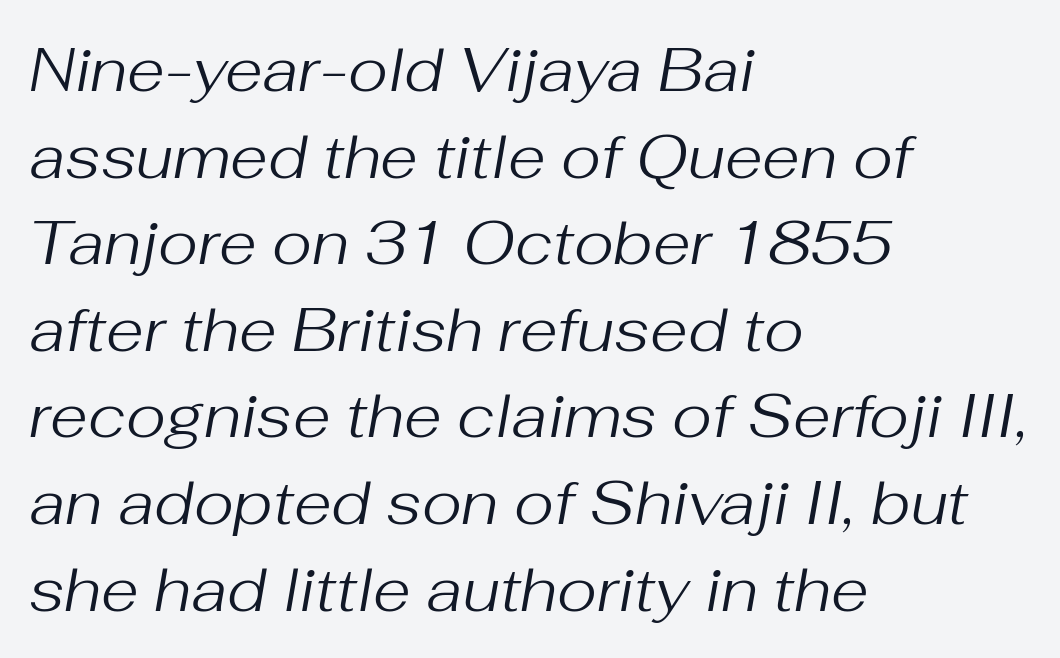
{"italic": "yes", "lean": "right", "slant_degrees": 10, "bold": "no", "weight": "regular", "width": "normal", "stroke_contrast": "medium", "x_height": "medium", "monospaced": "no", "underline": "no", "align": "left", "line_spacing": "normal", "line_spacing_ratio": 1.42, "letter_spacing": "normal", "letter_spacing_em": 0.0, "glyph_px": 61}
